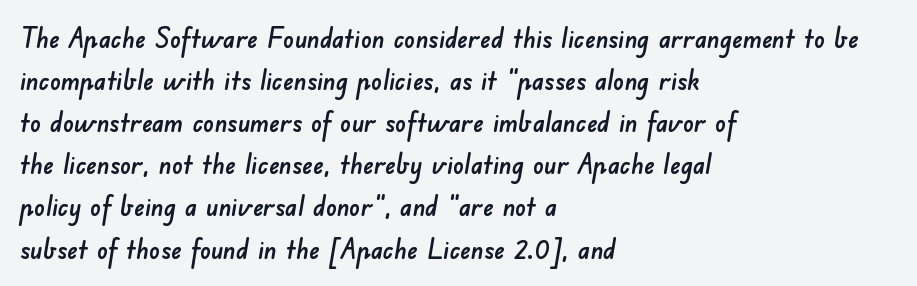
The image shows 27 px text type; set left-aligned, normal line spacing (1.56x), normal letter spacing, not underlined.
